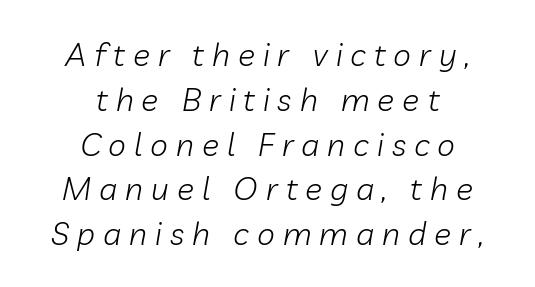
{"italic": "yes", "lean": "right", "slant_degrees": 10, "bold": "no", "weight": "light", "width": "normal", "stroke_contrast": "low", "x_height": "medium", "monospaced": "no", "underline": "no", "align": "center", "line_spacing": "normal", "line_spacing_ratio": 1.4, "letter_spacing": "wide", "letter_spacing_em": 0.25, "glyph_px": 32}
